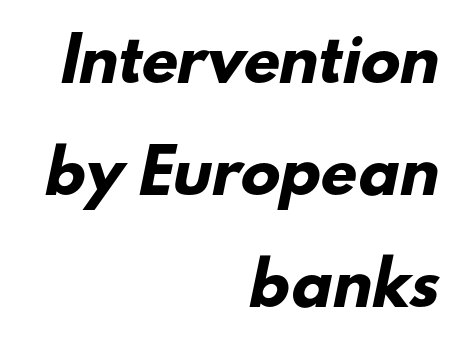
{"serif": "no", "bold": "yes", "weight": "heavy", "width": "normal", "stroke_contrast": "low", "x_height": "small", "monospaced": "no", "underline": "no", "align": "right", "line_spacing": "loose", "line_spacing_ratio": 1.9, "letter_spacing": "normal", "letter_spacing_em": 0.0, "glyph_px": 59}
